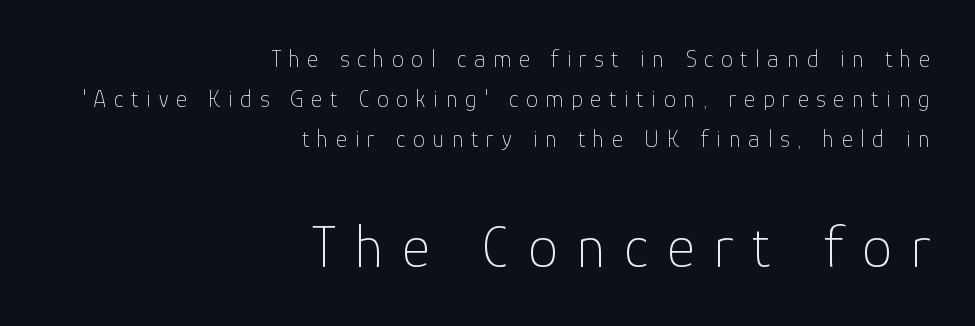
{"serif": "no", "italic": "no", "bold": "no", "weight": "thin", "width": "normal", "stroke_contrast": "low", "x_height": "medium", "monospaced": "no", "underline": "no", "align": "right", "line_spacing": "normal", "line_spacing_ratio": 1.66, "letter_spacing": "wide", "letter_spacing_em": 0.32, "larger_block": "second", "size_ratio": 2.5, "glyph_px": 60}
